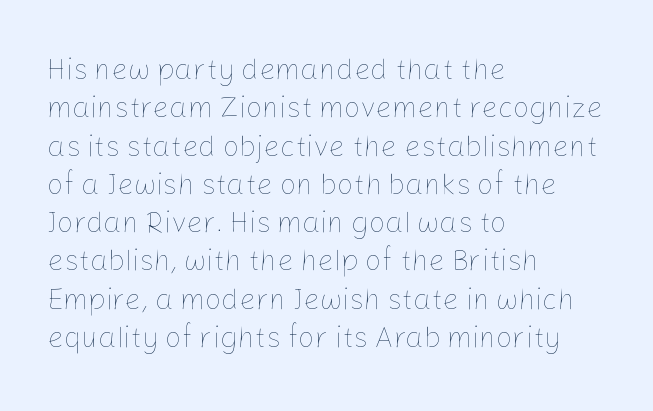
Does the leading feel generous? No, just average. The typesetter chose a ragged-right arrangement here. Anything drawn beneath the words? Only blank space. You could not count columns in this text — the font is proportionally spaced. Observe the ordinary spacing: letters are neighbours, not strangers. The specimen reads as upright at a glance.
